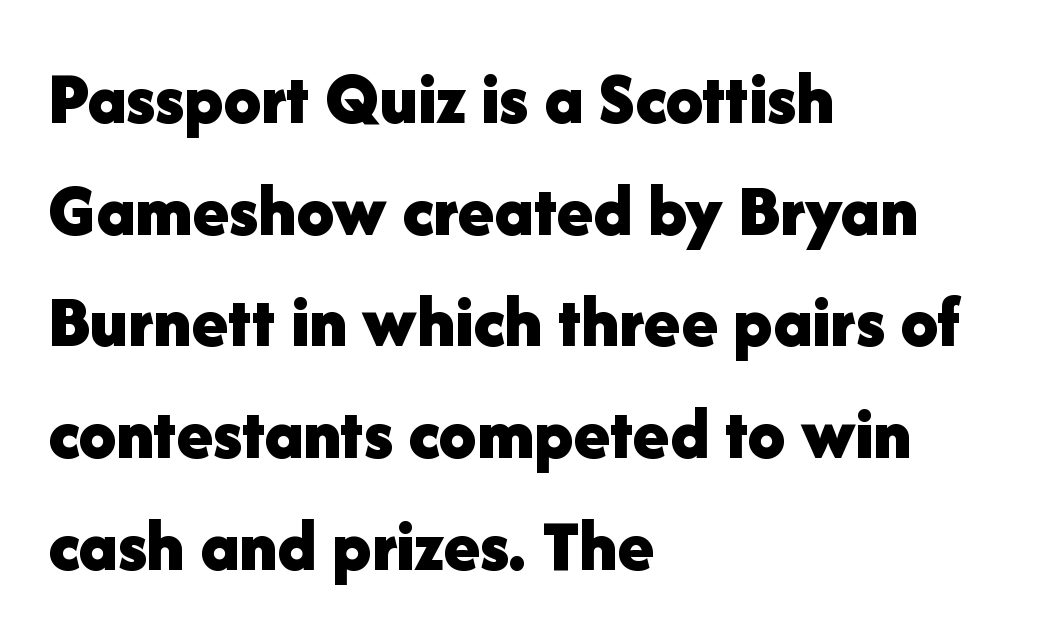
The image shows 75 px bold sans-serif type, upright; set left-aligned, normal line spacing (1.49x), normal letter spacing, not underlined; low stroke contrast and a medium x-height.
